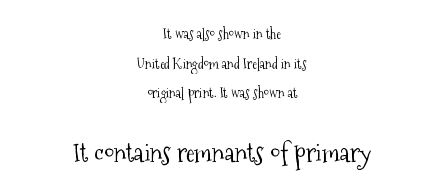
Q: Is the text bold? A: No.
Q: Is the text italic (slanted)? A: No, it is upright.
Q: Is the text underlined? A: No.
Q: How is the paragraph aligned? A: Centered.
Q: Is the spacing between letters normal or unusually wide? A: Normal.
Q: Is the spacing between lines tight, normal or loose? A: Loose.
Q: Which block of text is set in a larger size, the first (top) or the second (bottom)? A: The second (bottom) one.
